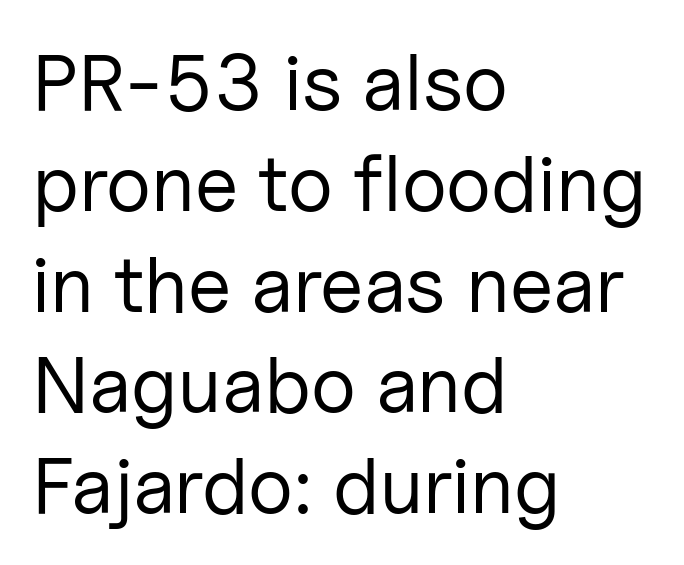
The type family on display is of the sans-serif kind. A typesetter would call this proportional, since set widths differ per character. The rendering keeps characters at their native spacing. Each new line begins a customary step beneath the previous one. Does the lettering tilt? It doesn't — this is upright. Underline: absent.
